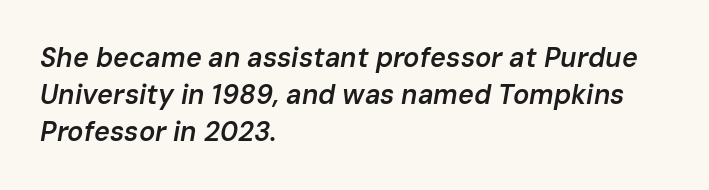
The image shows 27 px text type, italic (leaning right); set left-aligned, normal line spacing (1.37x), normal letter spacing, not underlined.
